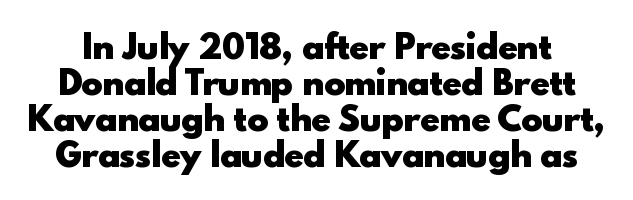
{"serif": "no", "italic": "no", "bold": "yes", "weight": "heavy", "width": "normal", "x_height": "small", "monospaced": "no", "underline": "no", "line_spacing": "tight", "line_spacing_ratio": 1.13, "letter_spacing": "normal", "letter_spacing_em": 0.0, "glyph_px": 32}
